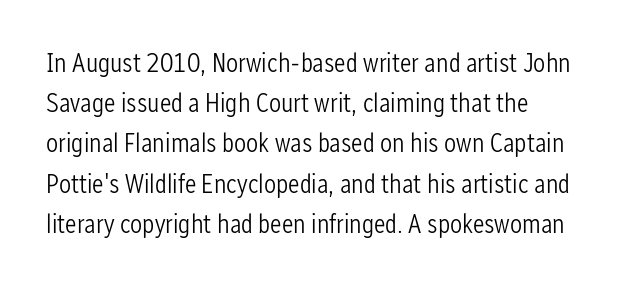
The paragraph shown leans on its left margin. Has an underline been added? It has not. The font's upright variant was chosen for this text. The cut favours lightness, reaching ordinary text weight at its darkest.
